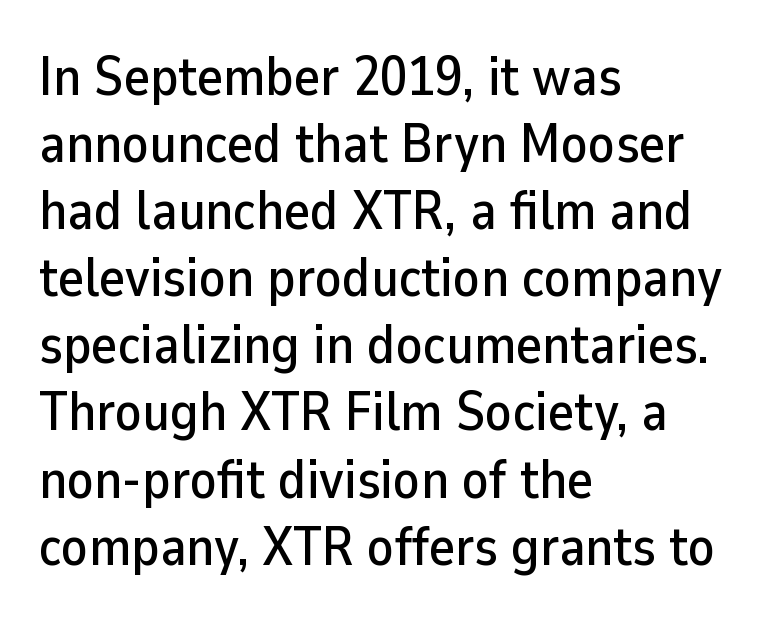
{"serif": "no", "italic": "no", "width": "normal", "stroke_contrast": "low", "x_height": "medium", "monospaced": "no", "underline": "no", "align": "left", "line_spacing_ratio": 1.22, "letter_spacing": "normal", "letter_spacing_em": 0.0, "glyph_px": 55}
